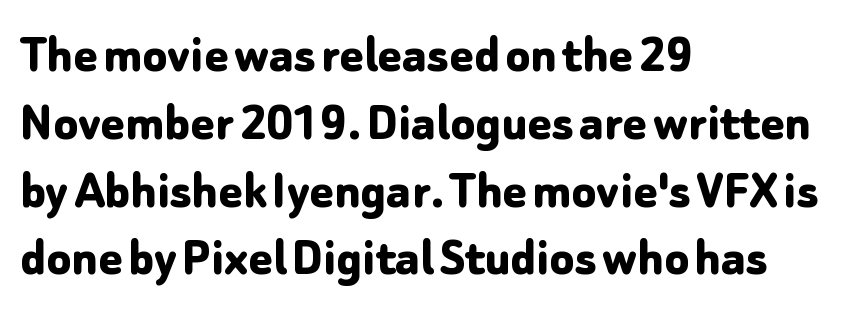
The lettering holds an erect, upright posture throughout. The rendering uses natural spacing where letterforms have individual widths. A dark, heavy texture on the line: the type is bold. This rendering features lettering with no underline. If you drew a ruler down the left edge, every line would touch it.
